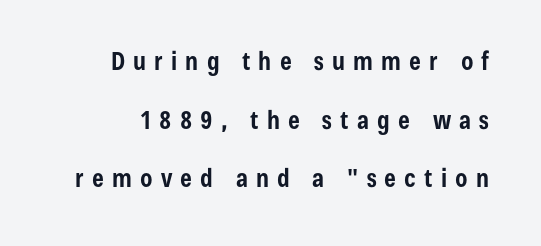
{"italic": "no", "bold": "yes", "underline": "no", "line_spacing": "loose", "line_spacing_ratio": 2.35, "letter_spacing": "wide", "letter_spacing_em": 0.33, "glyph_px": 25}
